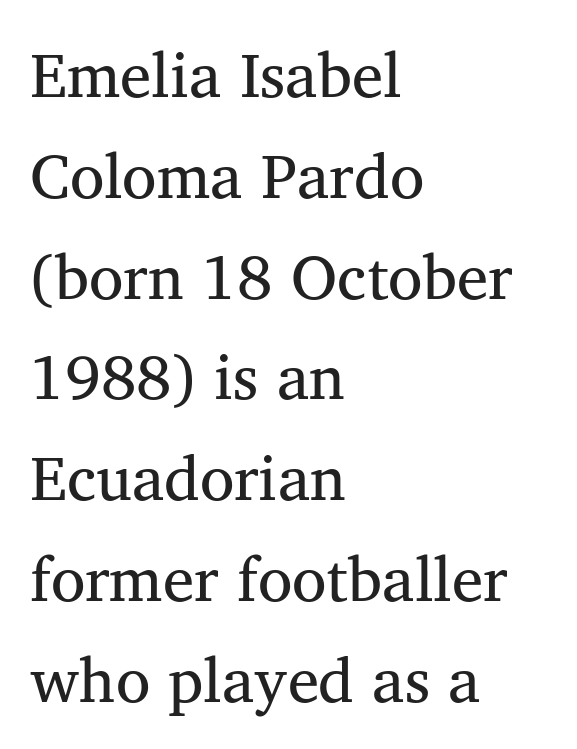
No chunkiness to these letters — they're not bold. A student would call this left alignment; a typographer would say flush left, rag right. This is the regular roman posture of the typeface. The rendering uses a moderate line-height, typical for paragraphs.
